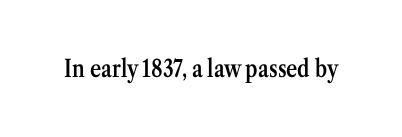
Quick note: underline off. Rendered with straight, roman letterforms. Each word holds together tightly as a unit, with standard inter-letter gaps. Slightly chunky letters — semibold, I'd say, not full bold.
